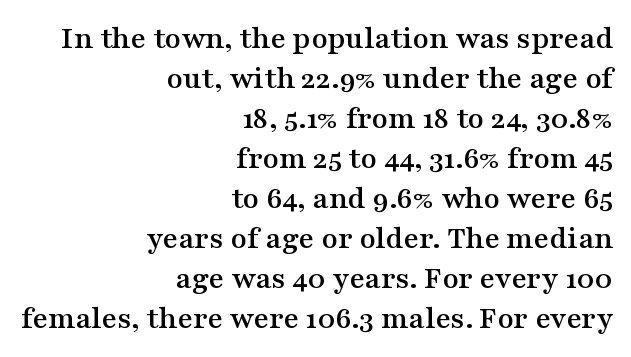
Q: Is the text italic (slanted)? A: No, it is upright.
Q: Is the typeface a serif or a sans-serif typeface? A: Serif.
Q: Is the text underlined? A: No.
Q: How is the paragraph aligned? A: Right-aligned.
Q: Is the spacing between letters normal or unusually wide? A: Normal.
Q: Width (condensed, normal, or wide)? A: Wide.
Q: Stroke contrast? A: Medium.
Q: x-height? A: Medium.
Q: Monospaced? A: No.
